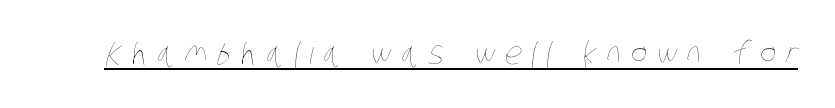
The image shows 31 px thin, condensed type; set unusually wide letter spacing (+0.32 em), underlined; low stroke contrast and a large x-height.
